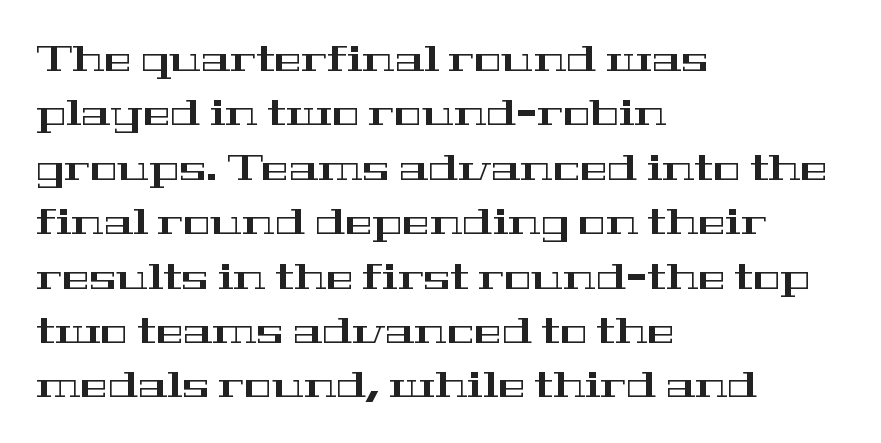
Q: Is the text italic (slanted)? A: No, it is upright.
Q: Is the typeface a serif or a sans-serif typeface? A: Serif.
Q: Is the text underlined? A: No.
Q: How is the paragraph aligned? A: Left-aligned.
Q: Is the spacing between letters normal or unusually wide? A: Normal.
Q: Is the spacing between lines tight, normal or loose? A: Normal.
Q: Width (condensed, normal, or wide)? A: Wide.
Q: Stroke contrast? A: High.
Q: x-height? A: Medium.
Q: Monospaced? A: No.
